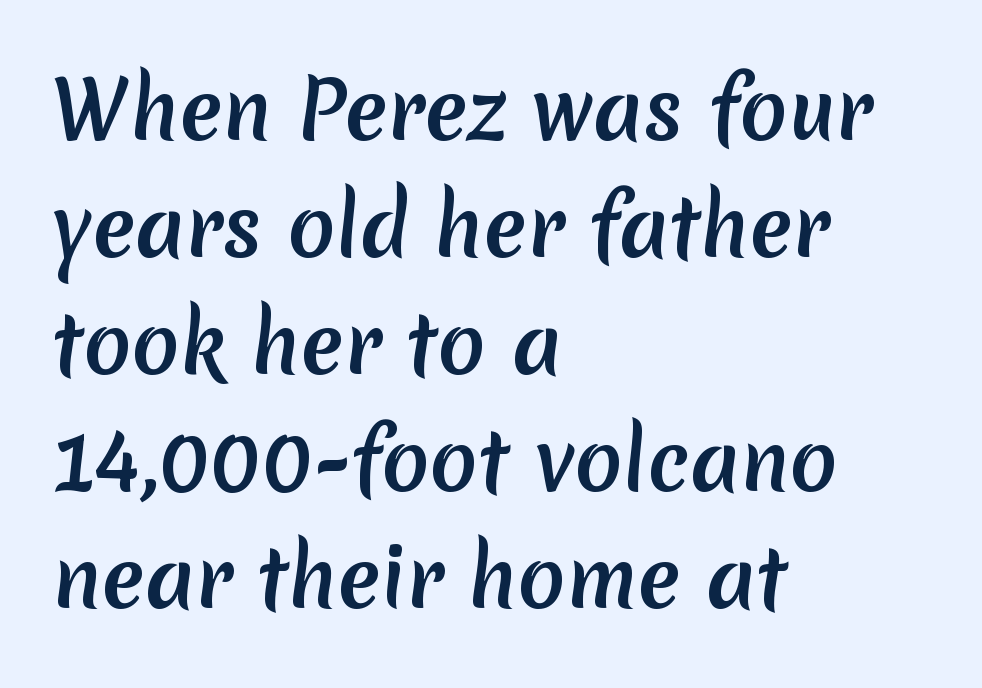
The image shows 79 px semibold sans-serif type; set left-aligned, normal line spacing (1.48x), normal letter spacing, not underlined; low stroke contrast and a medium x-height.
